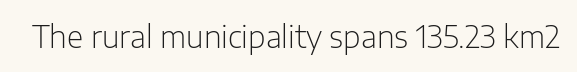
Q: Is the text bold? A: No.
Q: Is the text italic (slanted)? A: No, it is upright.
Q: Is the typeface a serif or a sans-serif typeface? A: Sans-serif.
Q: Is the text underlined? A: No.
Q: Is the spacing between letters normal or unusually wide? A: Normal.
Q: Width (condensed, normal, or wide)? A: Normal.
Q: Stroke contrast? A: Low.
Q: x-height? A: Medium.
Q: Monospaced? A: No.
